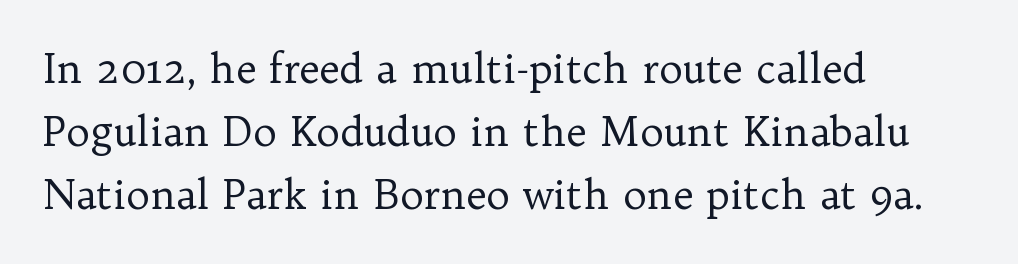
Q: Is the text bold? A: No.
Q: Is the text italic (slanted)? A: No, it is upright.
Q: Is the typeface a serif or a sans-serif typeface? A: Serif.
Q: Is the text underlined? A: No.
Q: How is the paragraph aligned? A: Left-aligned.
Q: Is the spacing between letters normal or unusually wide? A: Normal.
Q: Is the spacing between lines tight, normal or loose? A: Normal.
Q: Width (condensed, normal, or wide)? A: Normal.
Q: Stroke contrast? A: Low.
Q: x-height? A: Medium.
Q: Monospaced? A: No.
